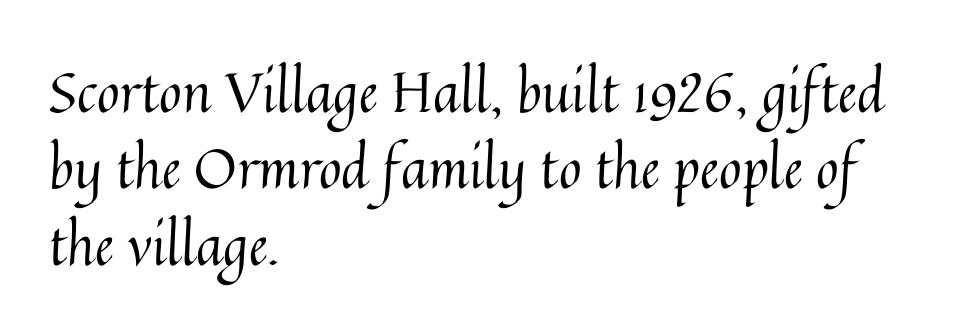
The image shows 55 px regular-weight type; set left-aligned, normal line spacing (1.39x), normal letter spacing, not underlined; medium stroke contrast and a medium x-height.
